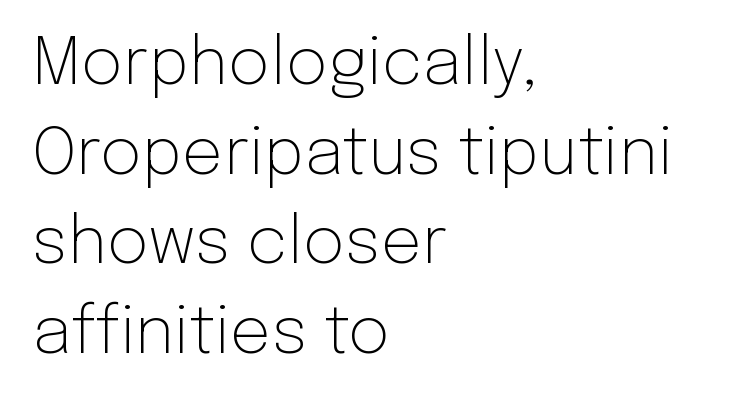
The image shows 65 px light sans-serif type, upright; set left-aligned, normal line spacing (1.38x), normal letter spacing, not underlined; low stroke contrast and a medium x-height.
